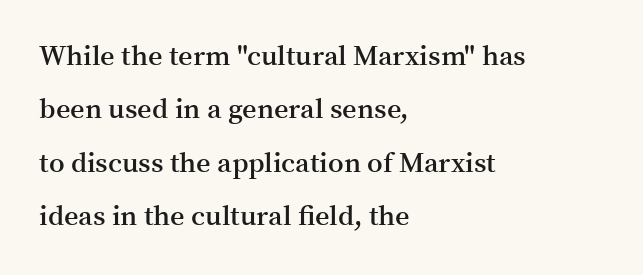
The image shows 28 px semibold serif type, upright; set left-aligned, loose line spacing (1.91x), normal letter spacing, not underlined; medium stroke contrast and a medium x-height.
